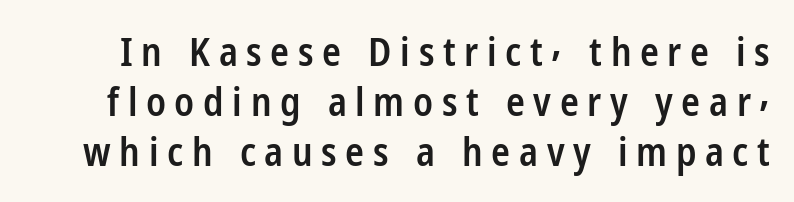
The image shows 39 px semibold, condensed sans-serif type, upright; set normal line spacing (1.28x), unusually wide letter spacing (+0.22 em), not underlined; low stroke contrast and a medium x-height.
